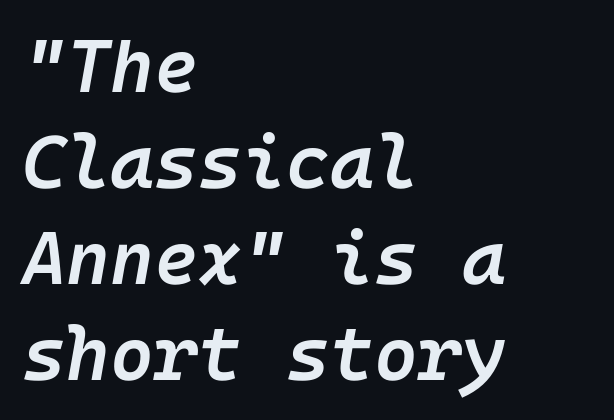
{"italic": "yes", "lean": "right", "slant_degrees": 10, "bold": "semi", "weight": "semibold", "width": "normal", "stroke_contrast": "low", "x_height": "medium", "underline": "no", "align": "left", "line_spacing": "normal", "line_spacing_ratio": 1.28, "letter_spacing": "normal", "letter_spacing_em": 0.0, "glyph_px": 75}
